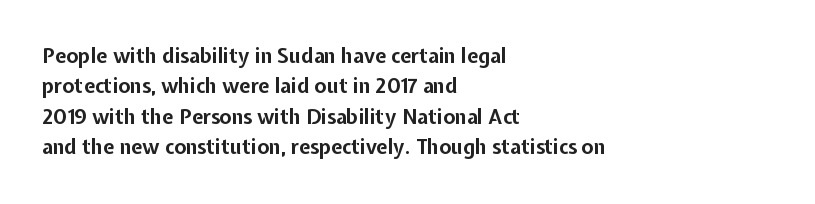
Heavy, bold letterforms. The rendering anchors every line to the left-hand side. The line-height multiplier appears to be the usual default. Style check: upright. There is no visible air inserted between adjacent glyphs. Descenders hang freely into open space.
